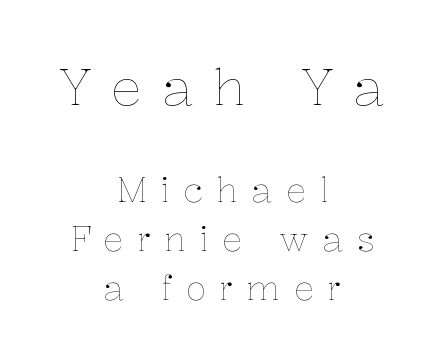
Q: Is the text bold? A: No.
Q: Is the text italic (slanted)? A: No, it is upright.
Q: Is the text underlined? A: No.
Q: How is the paragraph aligned? A: Centered.
Q: Is the spacing between letters normal or unusually wide? A: Unusually wide.
Q: Is the spacing between lines tight, normal or loose? A: Normal.
Q: Which block of text is set in a larger size, the first (top) or the second (bottom)? A: The first (top) one.
Q: Width (condensed, normal, or wide)? A: Normal.
Q: Stroke contrast? A: Low.
Q: x-height? A: Medium.
Q: Monospaced? A: No.
